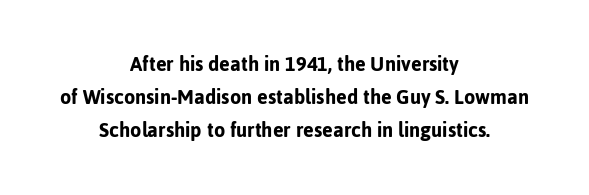
The rows are spaced the way most documents space them. Notice how the passage keeps no hard edge, just a central spine. Clear beneath every line of the passage. The axis of the letterforms is exactly vertical. Between one letter and the next there's only the usual sliver of space.
